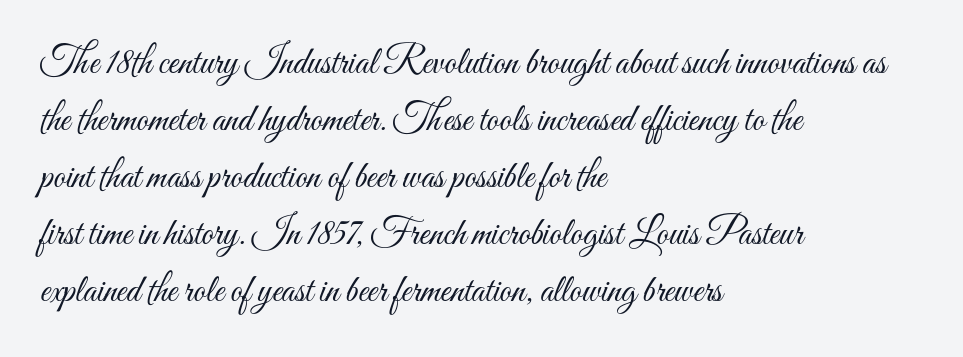
The image shows 38 px light, condensed type; set left-aligned, normal line spacing (1.5x), normal letter spacing, not underlined; medium stroke contrast and a small x-height.
